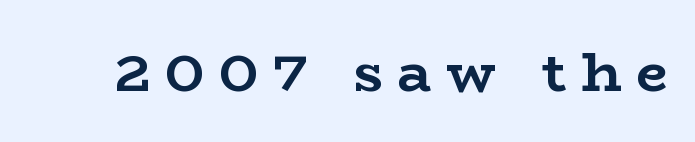
Typesetter's note: full bold, strokes at maximum text heaviness. Glyph-to-glyph distance is far greater than everyday printed text. Type style note: has serifs. Characters remain perfectly vertical along every line.
